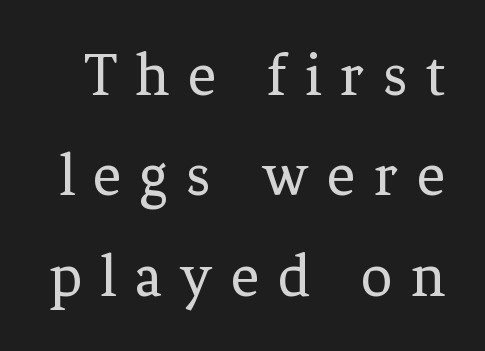
{"serif": "yes", "italic": "no", "bold": "no", "weight": "regular", "width": "normal", "stroke_contrast": "low", "x_height": "medium", "monospaced": "no", "underline": "no", "line_spacing": "normal", "line_spacing_ratio": 1.62, "letter_spacing": "wide", "letter_spacing_em": 0.3, "glyph_px": 62}
